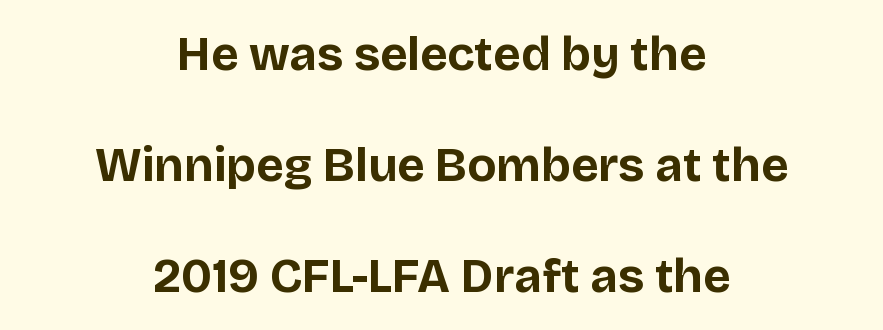
Q: Is the text bold? A: Yes.
Q: Is the text italic (slanted)? A: No, it is upright.
Q: Is the typeface a serif or a sans-serif typeface? A: Sans-serif.
Q: Is the text underlined? A: No.
Q: How is the paragraph aligned? A: Centered.
Q: Is the spacing between letters normal or unusually wide? A: Normal.
Q: Is the spacing between lines tight, normal or loose? A: Loose.
Q: Width (condensed, normal, or wide)? A: Normal.
Q: Stroke contrast? A: Low.
Q: x-height? A: Large.
Q: Monospaced? A: No.
